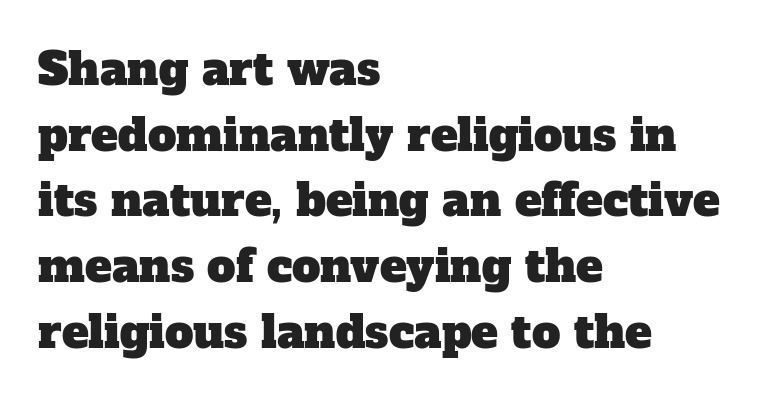
The image shows 45 px serif type; set left-aligned, normal line spacing (1.46x), normal letter spacing, not underlined; low stroke contrast and a medium x-height.
